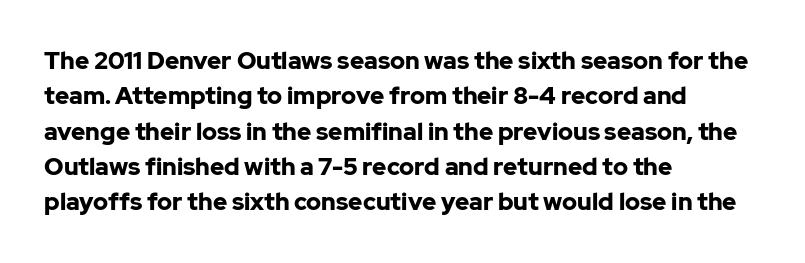
The image shows 24 px bold type, upright; set left-aligned, normal line spacing (1.47x), normal letter spacing, not underlined.
